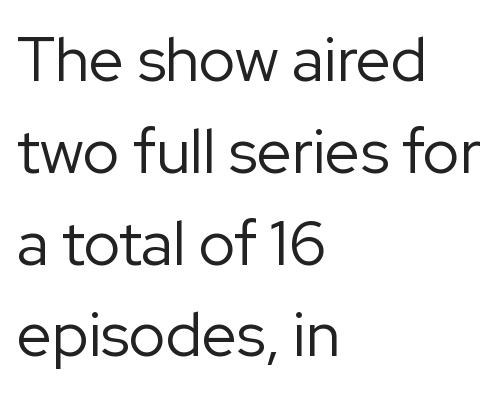
The image shows 62 px regular-weight sans-serif type, upright; set left-aligned, normal line spacing (1.48x), normal letter spacing, not underlined; low stroke contrast and a medium x-height.
